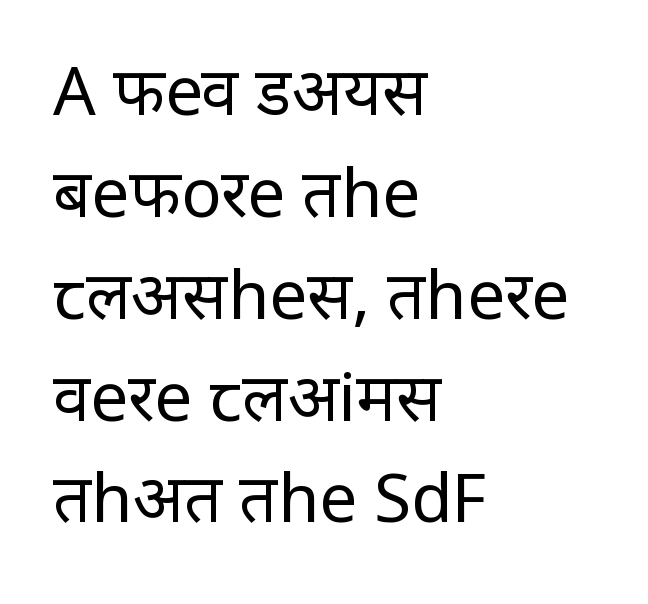
Q: Is the text bold? A: No.
Q: Is the text italic (slanted)? A: No, it is upright.
Q: Is the typeface a serif or a sans-serif typeface? A: Sans-serif.
Q: Is the text underlined? A: No.
Q: How is the paragraph aligned? A: Left-aligned.
Q: Is the spacing between letters normal or unusually wide? A: Normal.
Q: Is the spacing between lines tight, normal or loose? A: Normal.
Q: Width (condensed, normal, or wide)? A: Condensed.
Q: Stroke contrast? A: Low.
Q: x-height? A: Large.
Q: Monospaced? A: No.
